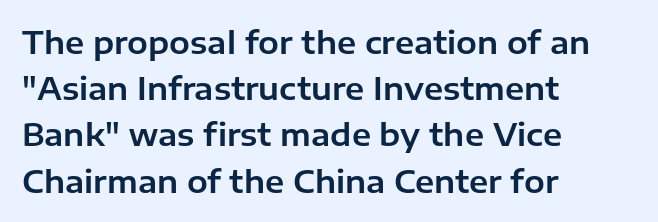
The image shows 31 px sans-serif type, upright; set left-aligned, normal line spacing (1.49x), normal letter spacing, not underlined; low stroke contrast and a medium x-height.
